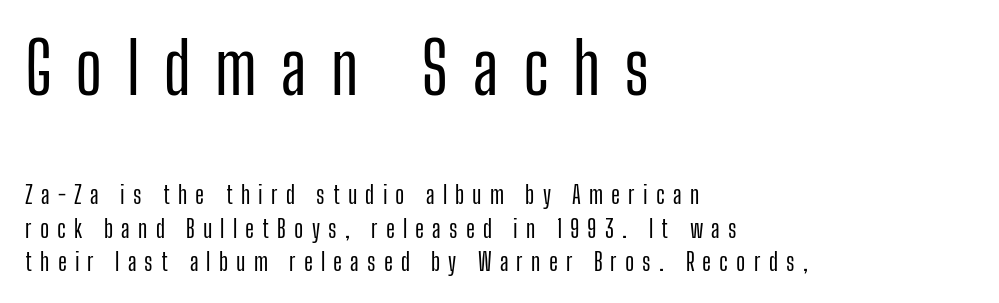
Q: Is the text italic (slanted)? A: No, it is upright.
Q: Is the typeface a serif or a sans-serif typeface? A: Sans-serif.
Q: Is the text underlined? A: No.
Q: How is the paragraph aligned? A: Left-aligned.
Q: Is the spacing between letters normal or unusually wide? A: Unusually wide.
Q: Is the spacing between lines tight, normal or loose? A: Normal.
Q: Which block of text is set in a larger size, the first (top) or the second (bottom)? A: The first (top) one.
Q: Width (condensed, normal, or wide)? A: Condensed.
Q: Stroke contrast? A: Low.
Q: x-height? A: Medium.
Q: Monospaced? A: No.
